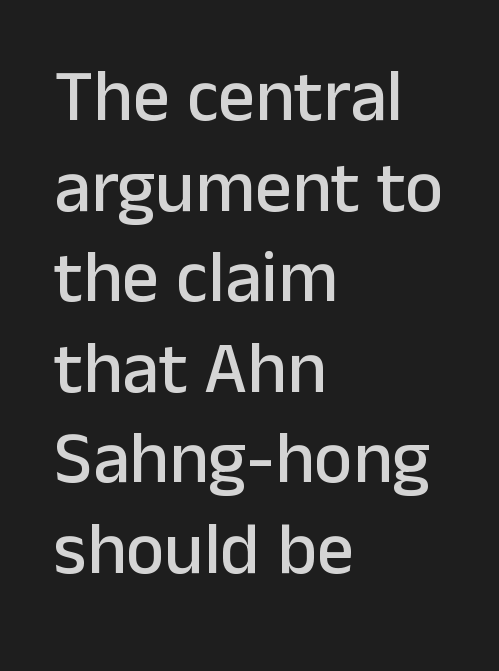
The image shows 73 px sans-serif type, upright; set left-aligned, line spacing 1.24x, normal letter spacing, not underlined; low stroke contrast and a medium x-height.
